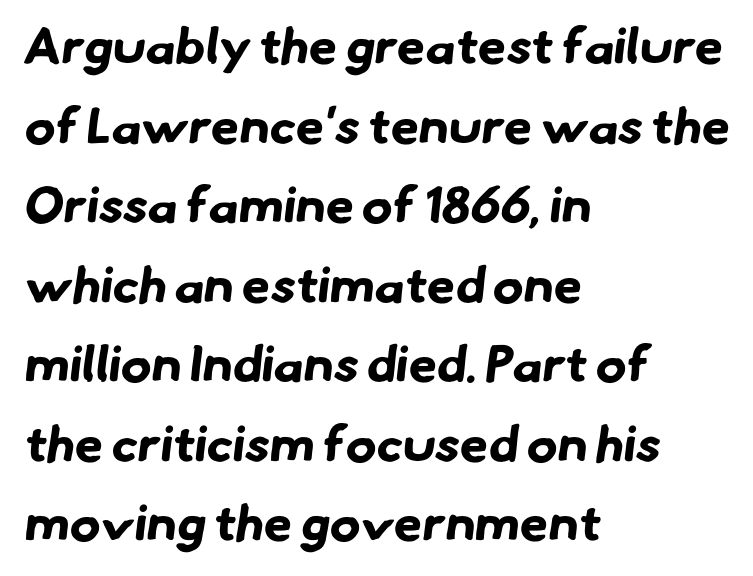
Does the leading feel generous? No, just average. The rendering anchors every line to the left-hand side. Check the space under the baseline: it is left empty. Each letter keeps its own natural width here, so spacing adapts to shape. Stroke terminals: plain, sans-serif. In terms of weight, the rendering is a true, heavy bold.
